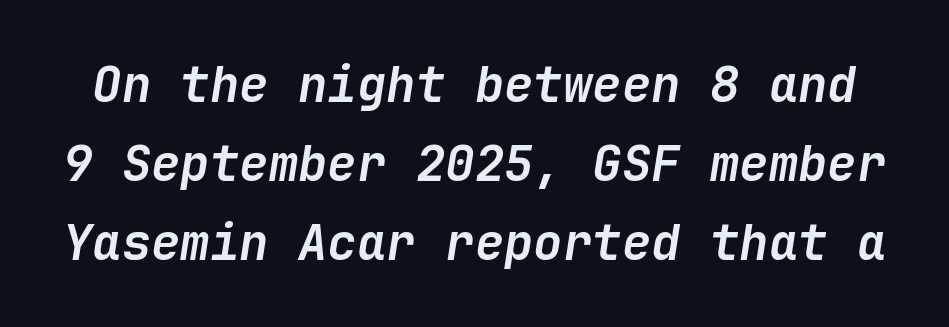
The image shows 49 px semibold type, italic (leaning right); set normal line spacing (1.61x), normal letter spacing, not underlined; low stroke contrast and a medium x-height.
